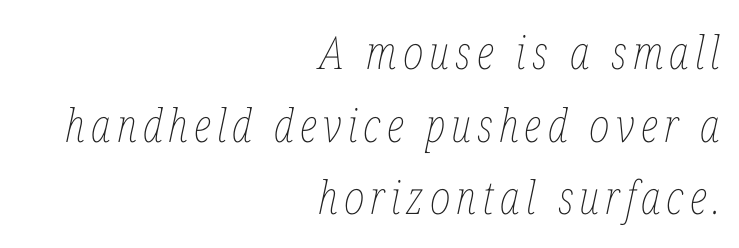
Q: Is the text bold? A: No.
Q: Is the text italic (slanted)? A: Yes, it leans right by about 12 degrees.
Q: Is the text underlined? A: No.
Q: How is the paragraph aligned? A: Right-aligned.
Q: Is the spacing between lines tight, normal or loose? A: Normal.
Q: Width (condensed, normal, or wide)? A: Condensed.
Q: Stroke contrast? A: Low.
Q: x-height? A: Medium.
Q: Monospaced? A: No.
